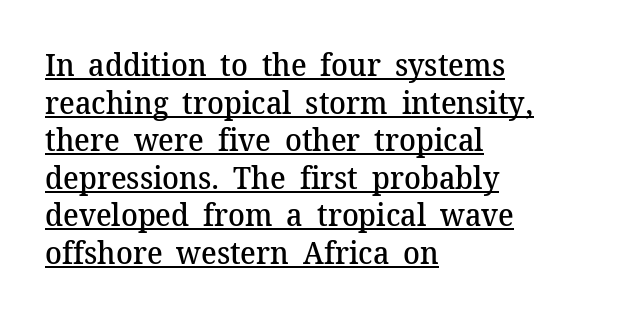
{"serif": "yes", "italic": "no", "bold": "semi", "weight": "semibold", "width": "normal", "stroke_contrast": "medium", "x_height": "medium", "monospaced": "no", "underline": "yes", "align": "left", "line_spacing_ratio": 1.21, "letter_spacing": "normal", "letter_spacing_em": 0.0, "glyph_px": 31}
